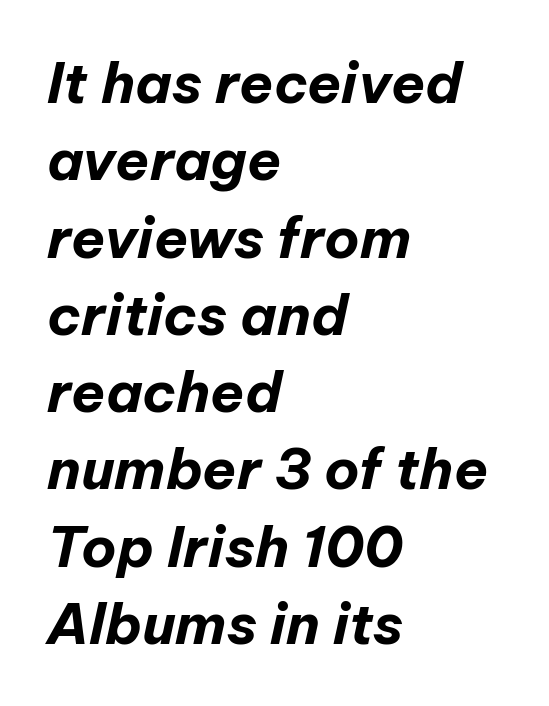
Q: Is the text bold? A: Yes.
Q: Is the text italic (slanted)? A: Yes, it leans right by about 12 degrees.
Q: Is the text underlined? A: No.
Q: How is the paragraph aligned? A: Left-aligned.
Q: Is the spacing between letters normal or unusually wide? A: Normal.
Q: Is the spacing between lines tight, normal or loose? A: Normal.
Q: Width (condensed, normal, or wide)? A: Normal.
Q: Stroke contrast? A: Low.
Q: x-height? A: Medium.
Q: Monospaced? A: No.
